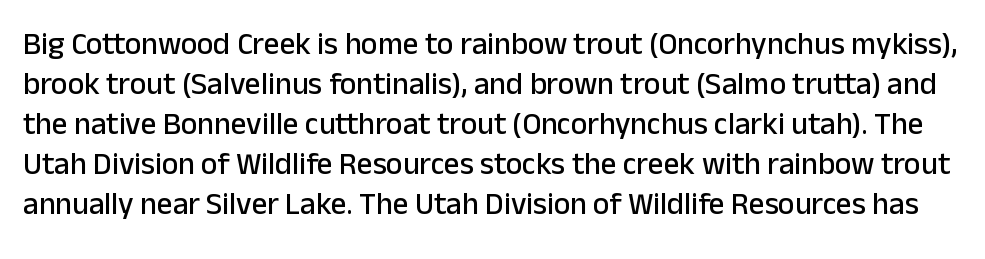
{"serif": "no", "italic": "no", "width": "normal", "stroke_contrast": "low", "x_height": "medium", "monospaced": "no", "underline": "no", "line_spacing": "normal", "line_spacing_ratio": 1.29, "letter_spacing": "normal", "letter_spacing_em": 0.0, "glyph_px": 31}
